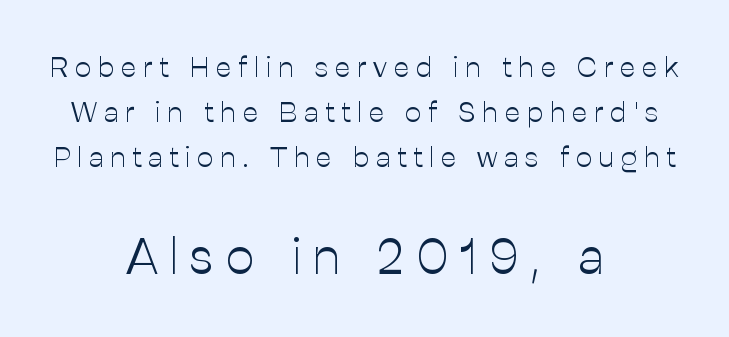
The image shows 51 px light sans-serif type, upright; set centered, normal line spacing (1.55x), unusually wide letter spacing (+0.23 em), not underlined; the second (bottom) block is 1.76x larger; low stroke contrast and a medium x-height.
